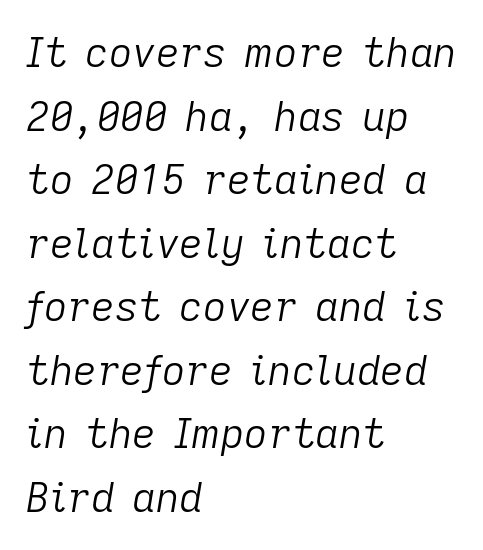
{"italic": "yes", "lean": "right", "slant_degrees": 9, "bold": "no", "weight": "light", "width": "normal", "stroke_contrast": "low", "x_height": "medium", "monospaced": "no", "underline": "no", "align": "left", "line_spacing": "normal", "line_spacing_ratio": 1.55, "letter_spacing": "normal", "letter_spacing_em": 0.0, "glyph_px": 41}
